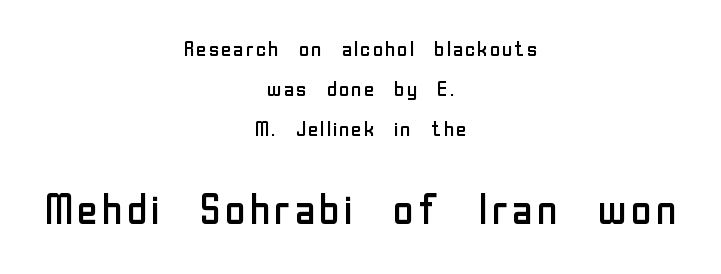
Q: Is the text bold? A: No.
Q: Is the text italic (slanted)? A: No, it is upright.
Q: Is the typeface a serif or a sans-serif typeface? A: Sans-serif.
Q: Is the text underlined? A: No.
Q: How is the paragraph aligned? A: Centered.
Q: Is the spacing between letters normal or unusually wide? A: Normal.
Q: Is the spacing between lines tight, normal or loose? A: Loose.
Q: Which block of text is set in a larger size, the first (top) or the second (bottom)? A: The second (bottom) one.
Q: Width (condensed, normal, or wide)? A: Normal.
Q: Stroke contrast? A: Low.
Q: x-height? A: Medium.
Q: Monospaced? A: No.
